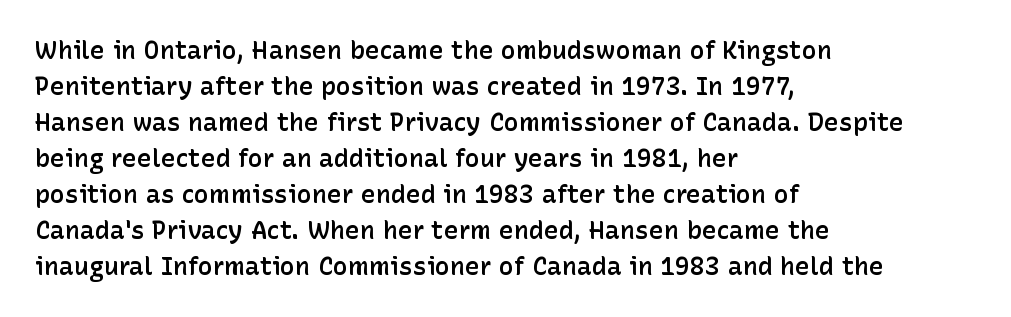
Q: Is the text bold? A: Semi-bold.
Q: Is the text italic (slanted)? A: No, it is upright.
Q: Is the text underlined? A: No.
Q: How is the paragraph aligned? A: Left-aligned.
Q: Is the spacing between letters normal or unusually wide? A: Normal.
Q: Is the spacing between lines tight, normal or loose? A: Normal.
